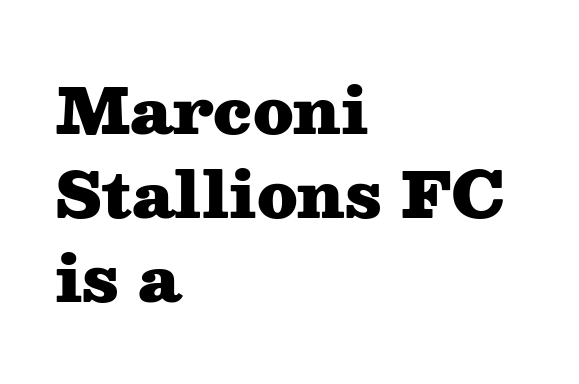
{"serif": "yes", "italic": "no", "bold": "yes", "weight": "heavy", "width": "wide", "stroke_contrast": "medium", "x_height": "medium", "monospaced": "no", "underline": "no", "align": "left", "line_spacing": "normal", "line_spacing_ratio": 1.33, "letter_spacing": "normal", "letter_spacing_em": 0.0, "glyph_px": 63}
